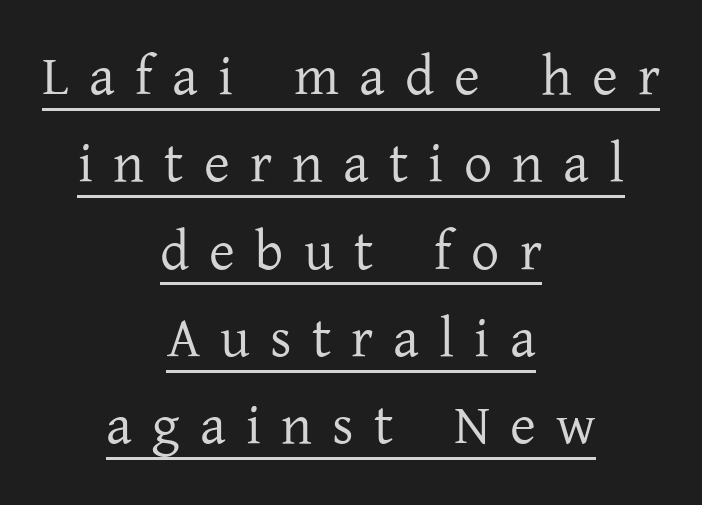
Q: Is the text bold? A: No.
Q: Is the text italic (slanted)? A: No, it is upright.
Q: Is the typeface a serif or a sans-serif typeface? A: Serif.
Q: Is the text underlined? A: Yes.
Q: How is the paragraph aligned? A: Centered.
Q: Is the spacing between letters normal or unusually wide? A: Unusually wide.
Q: Is the spacing between lines tight, normal or loose? A: Normal.
Q: Width (condensed, normal, or wide)? A: Normal.
Q: Stroke contrast? A: Low.
Q: x-height? A: Medium.
Q: Monospaced? A: No.
